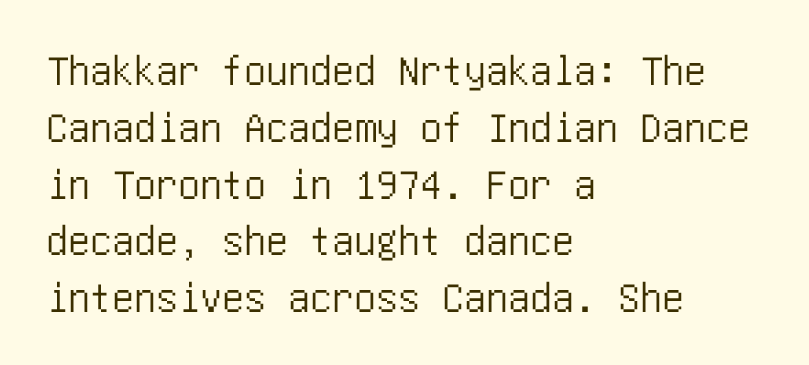
The passage is arranged the way most books set body copy — flush left. A normal amount of white space separates one row of letters from the next. You could call the tracking neutral — neither tight nor loose. Are there feet on the stems? There aren't — it's a sans.
